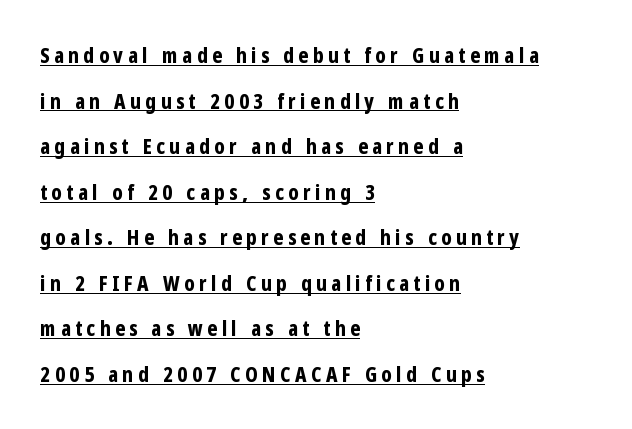
The image shows 21 px bold type, upright; set left-aligned, loose line spacing (2.17x), unusually wide letter spacing (+0.21 em), underlined.
